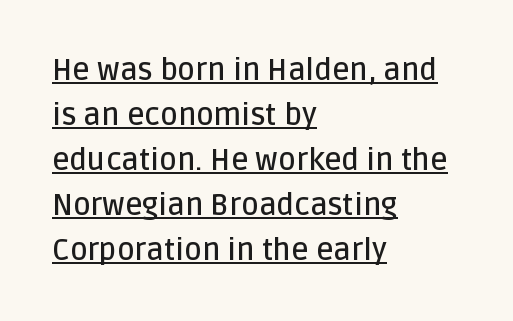
The setting favours the left margin, as ordinary paragraphs usually do. Posture: vertical. The face used here is rendered with its standard letterfit. You could not count columns in this text — the font is proportionally spaced.
